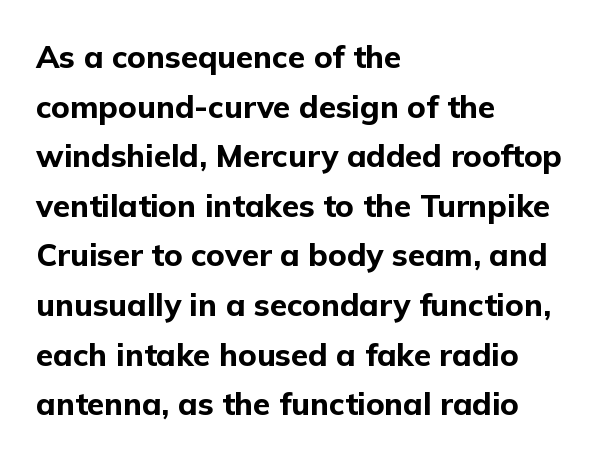
Q: Is the text bold? A: Yes.
Q: Is the text italic (slanted)? A: No, it is upright.
Q: Is the typeface a serif or a sans-serif typeface? A: Sans-serif.
Q: Is the text underlined? A: No.
Q: How is the paragraph aligned? A: Left-aligned.
Q: Is the spacing between letters normal or unusually wide? A: Normal.
Q: Is the spacing between lines tight, normal or loose? A: Normal.
Q: Width (condensed, normal, or wide)? A: Normal.
Q: Stroke contrast? A: Low.
Q: x-height? A: Medium.
Q: Monospaced? A: No.
